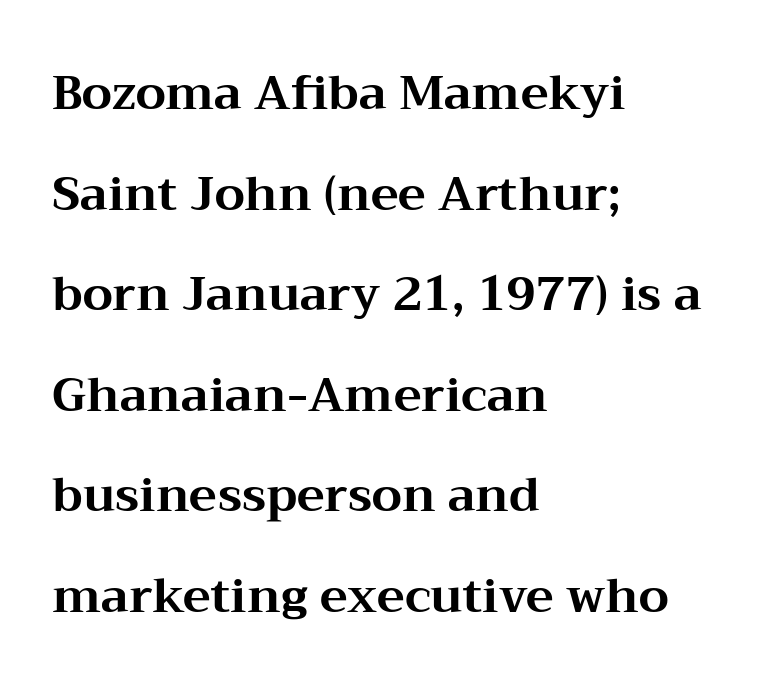
The font's upright variant was chosen for this text. This is heavy type, rendered in bold. Are there feet on the stems? There are — it's a serif. How are the letters spaced? Ordinarily, with no added tracking. Has an underline been added? It has not.
